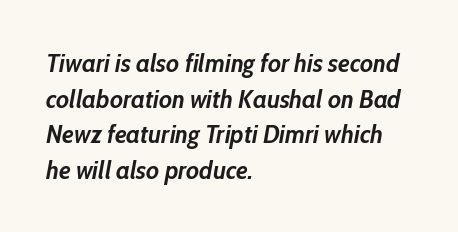
Q: Is the text bold? A: Yes.
Q: Is the text italic (slanted)? A: Yes, it leans right by about 10 degrees.
Q: Is the text underlined? A: No.
Q: How is the paragraph aligned? A: Left-aligned.
Q: Is the spacing between letters normal or unusually wide? A: Normal.
Q: Is the spacing between lines tight, normal or loose? A: Normal.
